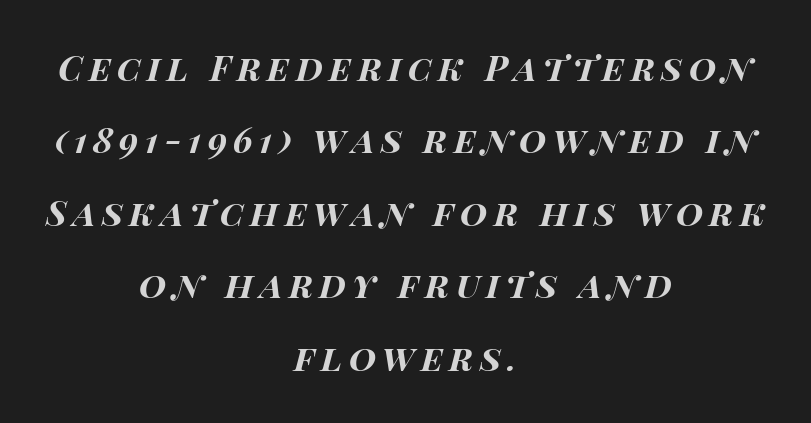
Notice how the stems are inclined rather than vertical — that's the hallmark of italics. Is this a fixed-width face? No — the glyphs have proportional, varying widths. Lines of text with bare space underneath. The glyphs have the mass of a bold cut. The lines are quadded center. Regarding leading, the lines here are spaced well apart.
